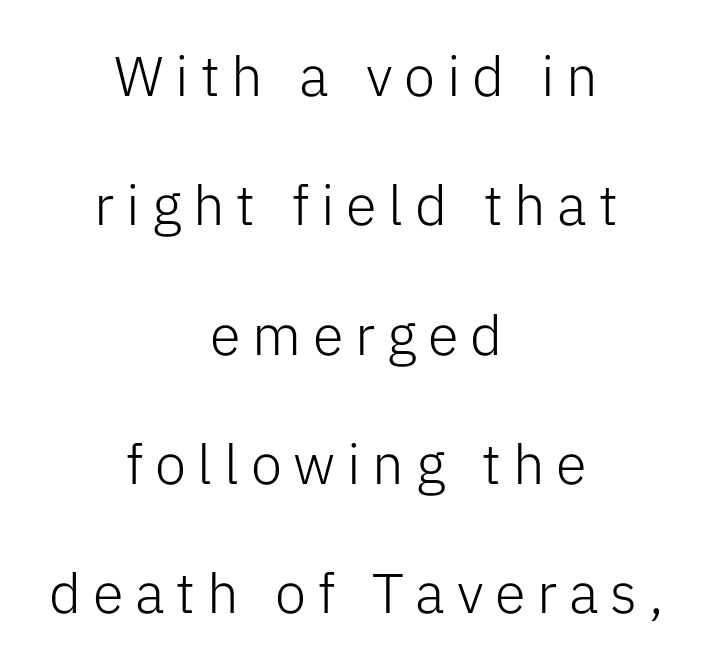
The image shows 56 px light sans-serif type, upright; set centered, loose line spacing (2.31x), unusually wide letter spacing (+0.21 em), not underlined; low stroke contrast and a medium x-height.
